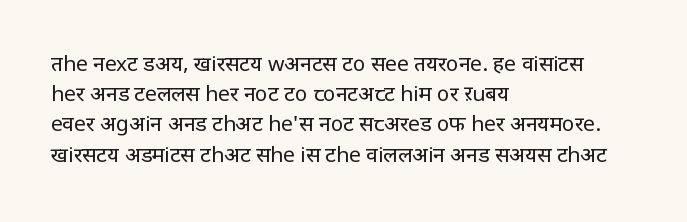
{"italic": "no", "bold": "no", "underline": "no", "align": "left", "line_spacing": "normal", "line_spacing_ratio": 1.44, "letter_spacing": "normal", "letter_spacing_em": 0.0, "glyph_px": 21}
